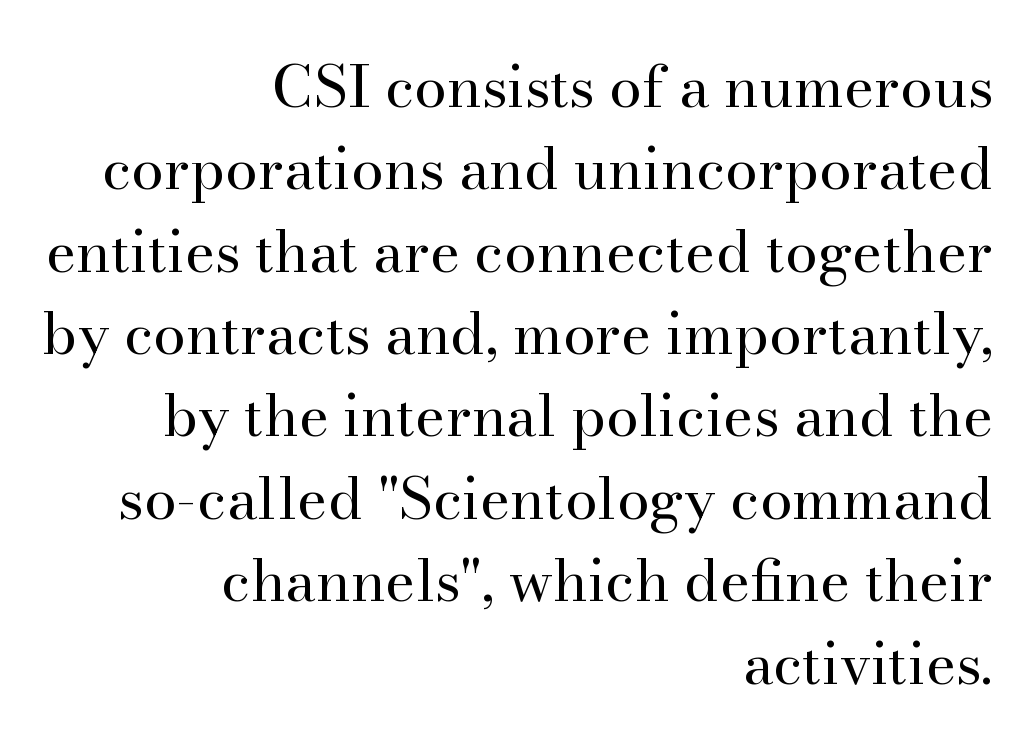
{"serif": "yes", "italic": "no", "bold": "no", "weight": "regular", "width": "normal", "stroke_contrast": "high", "x_height": "small", "monospaced": "no", "underline": "no", "align": "right", "line_spacing": "normal", "line_spacing_ratio": 1.42, "letter_spacing": "normal", "letter_spacing_em": 0.0, "glyph_px": 58}
